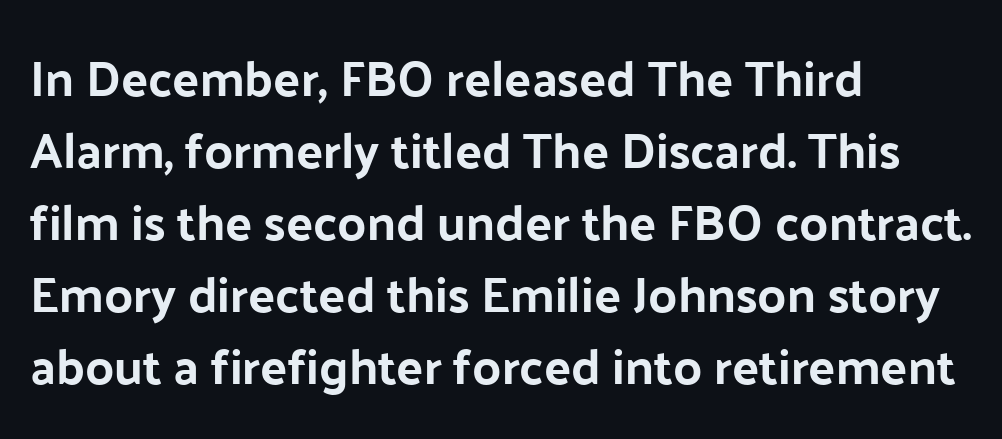
Grotesque or geometric, the face here clearly has no serifs. The zone under the glyphs is completely vacant. What's the leading like? Ordinary, nothing unusual. Each line starts at the same left margin while the right side varies. If you drew a line through each stem, it would be perfectly vertical. Think of a printed novel: that variable character pitch is what you see here.
